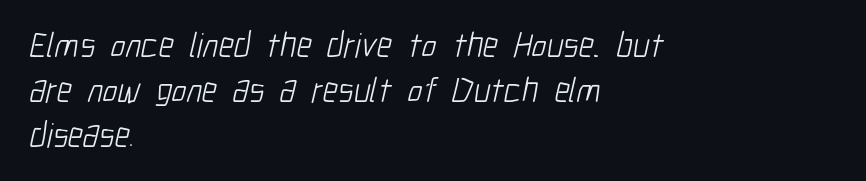
The image shows 35 px light, condensed sans-serif type; set left-aligned, normal line spacing (1.28x), normal letter spacing, not underlined; low stroke contrast and a medium x-height.
